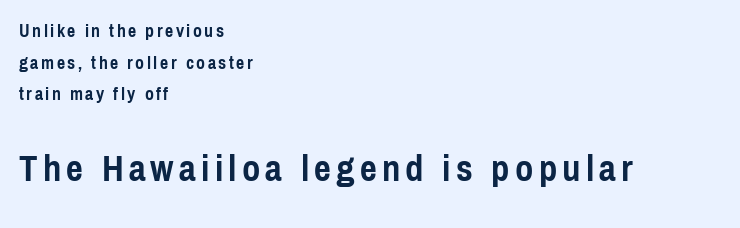
Q: Is the text bold? A: Yes.
Q: Is the text italic (slanted)? A: No, it is upright.
Q: Is the typeface a serif or a sans-serif typeface? A: Sans-serif.
Q: Is the text underlined? A: No.
Q: How is the paragraph aligned? A: Left-aligned.
Q: Which block of text is set in a larger size, the first (top) or the second (bottom)? A: The second (bottom) one.
Q: Width (condensed, normal, or wide)? A: Condensed.
Q: x-height? A: Medium.
Q: Monospaced? A: No.
